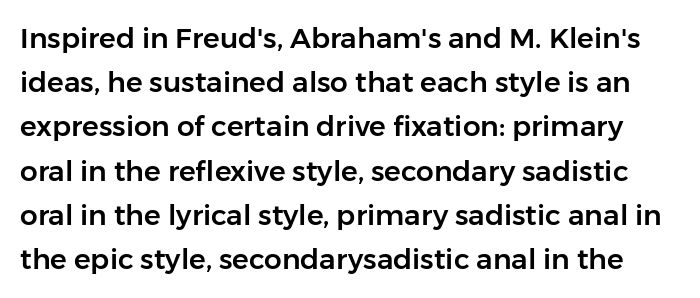
Q: Is the text italic (slanted)? A: No, it is upright.
Q: Is the typeface a serif or a sans-serif typeface? A: Sans-serif.
Q: Is the text underlined? A: No.
Q: Is the spacing between letters normal or unusually wide? A: Normal.
Q: Is the spacing between lines tight, normal or loose? A: Normal.
Q: Width (condensed, normal, or wide)? A: Normal.
Q: Stroke contrast? A: Low.
Q: x-height? A: Medium.
Q: Monospaced? A: No.
